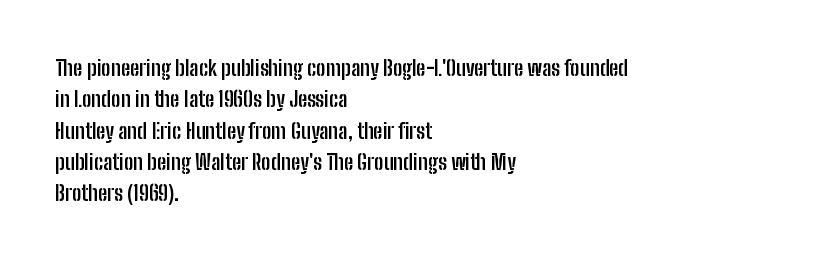
Q: Is the text bold? A: Yes.
Q: Is the text italic (slanted)? A: No, it is upright.
Q: Is the text underlined? A: No.
Q: How is the paragraph aligned? A: Left-aligned.
Q: Is the spacing between letters normal or unusually wide? A: Normal.
Q: Is the spacing between lines tight, normal or loose? A: Normal.
